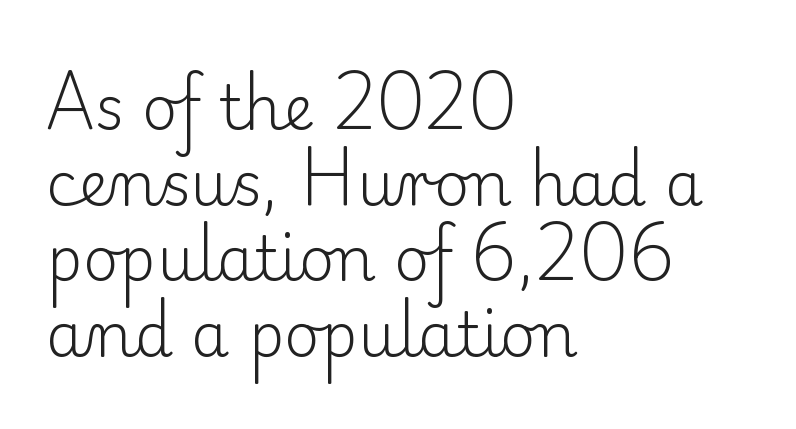
The image shows 61 px light type, upright; set left-aligned, line spacing 1.24x, normal letter spacing, not underlined; low stroke contrast and a small x-height.
